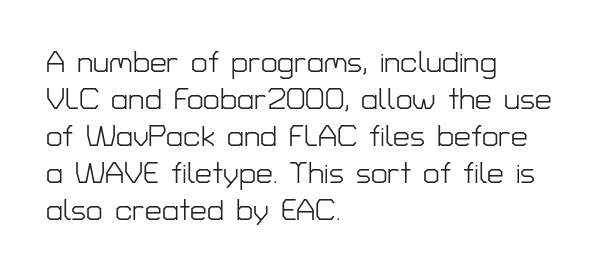
{"serif": "no", "italic": "no", "bold": "no", "weight": "light", "width": "normal", "stroke_contrast": "low", "x_height": "medium", "monospaced": "no", "underline": "no", "align": "left", "line_spacing_ratio": 1.23, "letter_spacing": "normal", "letter_spacing_em": 0.0, "glyph_px": 30}
